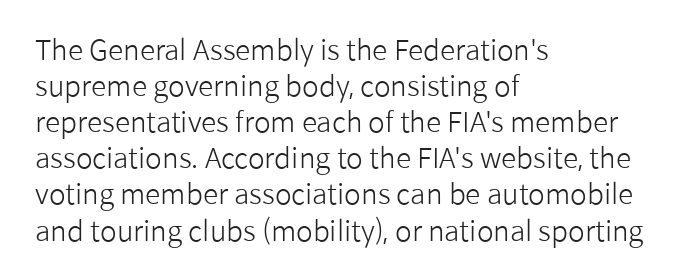
The words here are not underlined. The passage shown is typed in a proportional face where columns would drift. Nope, no serifs anywhere on these letters. These lines keep a tight, regular rhythm from letter to letter. Successive baselines arrive at the customary interval.
